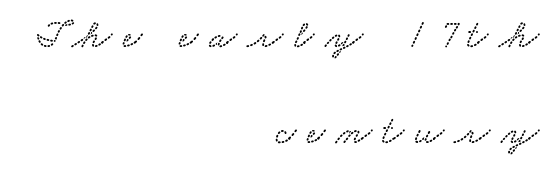
The image shows 41 px wide type; set right-aligned, loose line spacing (2.33x), unusually wide letter spacing (+0.26 em), not underlined; low stroke contrast and a small x-height.
